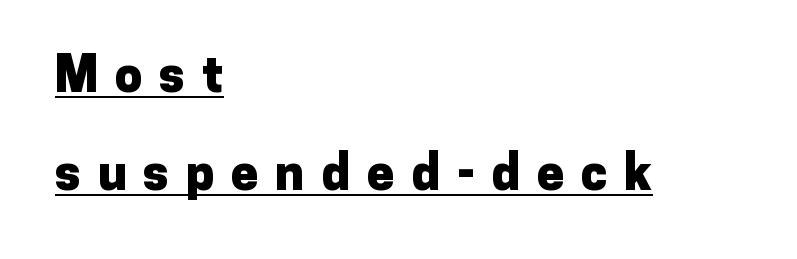
Q: Is the text bold? A: Yes.
Q: Is the text italic (slanted)? A: No, it is upright.
Q: Is the typeface a serif or a sans-serif typeface? A: Sans-serif.
Q: Is the text underlined? A: Yes.
Q: How is the paragraph aligned? A: Left-aligned.
Q: Is the spacing between letters normal or unusually wide? A: Unusually wide.
Q: Is the spacing between lines tight, normal or loose? A: Loose.
Q: Width (condensed, normal, or wide)? A: Normal.
Q: Stroke contrast? A: Low.
Q: x-height? A: Medium.
Q: Monospaced? A: No.
